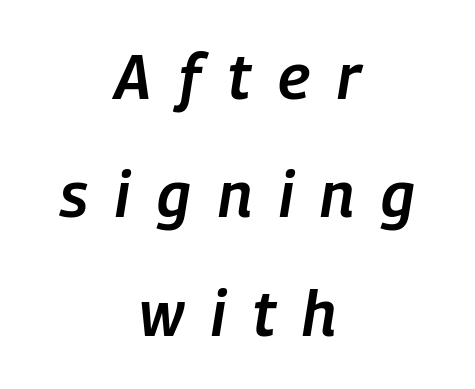
Q: Is the text bold? A: Semi-bold.
Q: Is the text italic (slanted)? A: Yes, it leans right by about 9 degrees.
Q: Is the text underlined? A: No.
Q: How is the paragraph aligned? A: Centered.
Q: Is the spacing between letters normal or unusually wide? A: Unusually wide.
Q: Width (condensed, normal, or wide)? A: Condensed.
Q: Stroke contrast? A: Low.
Q: x-height? A: Medium.
Q: Monospaced? A: No.
